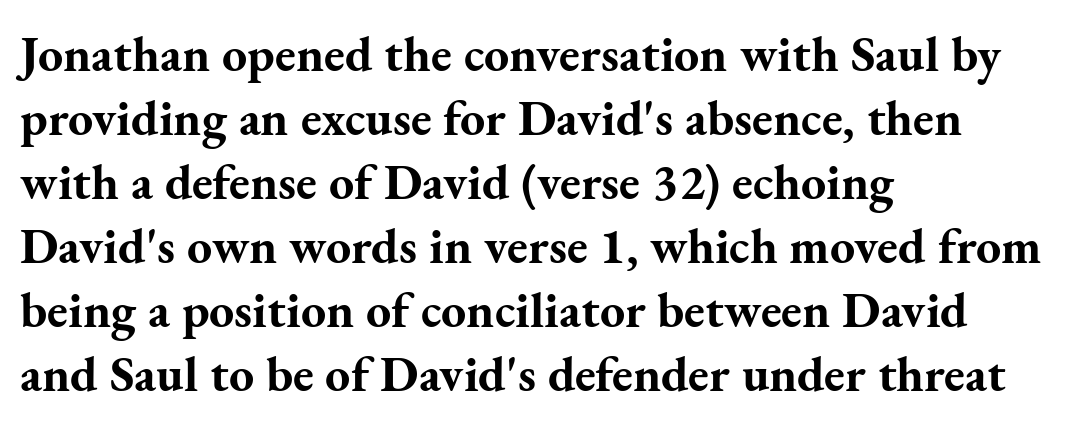
Q: Is the text bold? A: Yes.
Q: Is the text italic (slanted)? A: No, it is upright.
Q: Is the typeface a serif or a sans-serif typeface? A: Serif.
Q: Is the text underlined? A: No.
Q: How is the paragraph aligned? A: Left-aligned.
Q: Is the spacing between letters normal or unusually wide? A: Normal.
Q: Is the spacing between lines tight, normal or loose? A: Normal.
Q: Width (condensed, normal, or wide)? A: Normal.
Q: Stroke contrast? A: Medium.
Q: x-height? A: Small.
Q: Monospaced? A: No.
